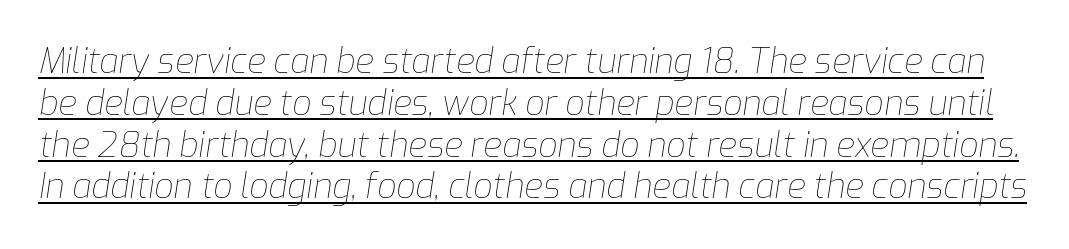
Q: Is the text bold? A: No.
Q: Is the text italic (slanted)? A: Yes, it leans right by about 9 degrees.
Q: Is the text underlined? A: Yes.
Q: Is the spacing between letters normal or unusually wide? A: Normal.
Q: Width (condensed, normal, or wide)? A: Normal.
Q: Stroke contrast? A: Low.
Q: x-height? A: Medium.
Q: Monospaced? A: No.
